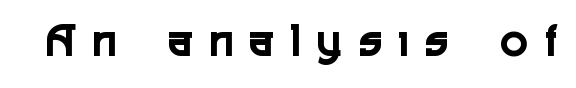
Q: Is the text italic (slanted)? A: No, it is upright.
Q: Is the typeface a serif or a sans-serif typeface? A: Sans-serif.
Q: Is the text underlined? A: No.
Q: Is the spacing between letters normal or unusually wide? A: Unusually wide.
Q: Width (condensed, normal, or wide)? A: Condensed.
Q: x-height? A: Medium.
Q: Monospaced? A: No.
